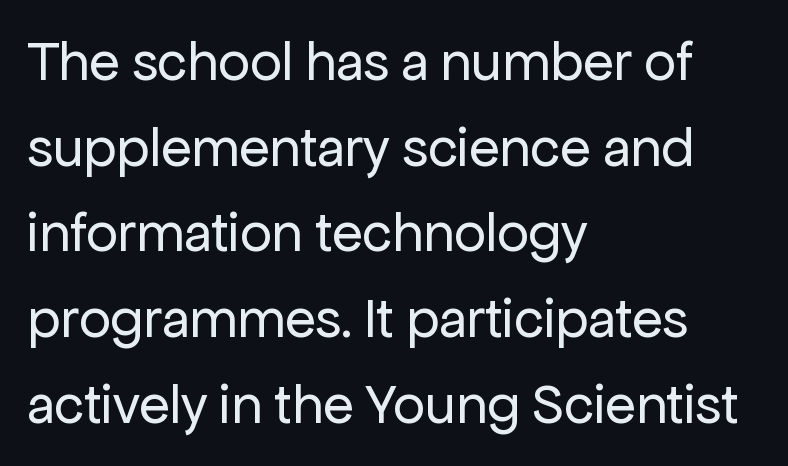
Q: Is the text bold? A: No.
Q: Is the text italic (slanted)? A: No, it is upright.
Q: Is the typeface a serif or a sans-serif typeface? A: Sans-serif.
Q: Is the text underlined? A: No.
Q: How is the paragraph aligned? A: Left-aligned.
Q: Is the spacing between letters normal or unusually wide? A: Normal.
Q: Is the spacing between lines tight, normal or loose? A: Normal.
Q: Width (condensed, normal, or wide)? A: Normal.
Q: Stroke contrast? A: Low.
Q: x-height? A: Medium.
Q: Monospaced? A: No.
